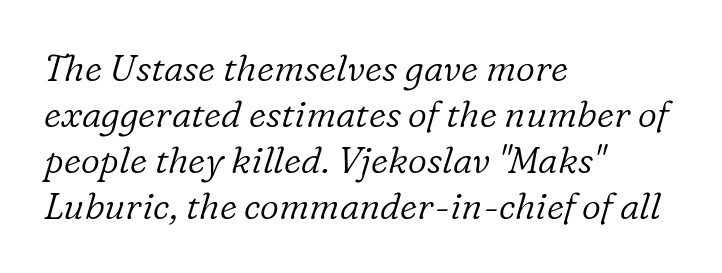
{"serif": "yes", "italic": "yes", "lean": "right", "slant_degrees": 16, "bold": "no", "weight": "light", "width": "normal", "stroke_contrast": "low", "x_height": "medium", "monospaced": "no", "underline": "no", "align": "left", "line_spacing_ratio": 1.24, "letter_spacing": "normal", "letter_spacing_em": 0.0, "glyph_px": 37}
